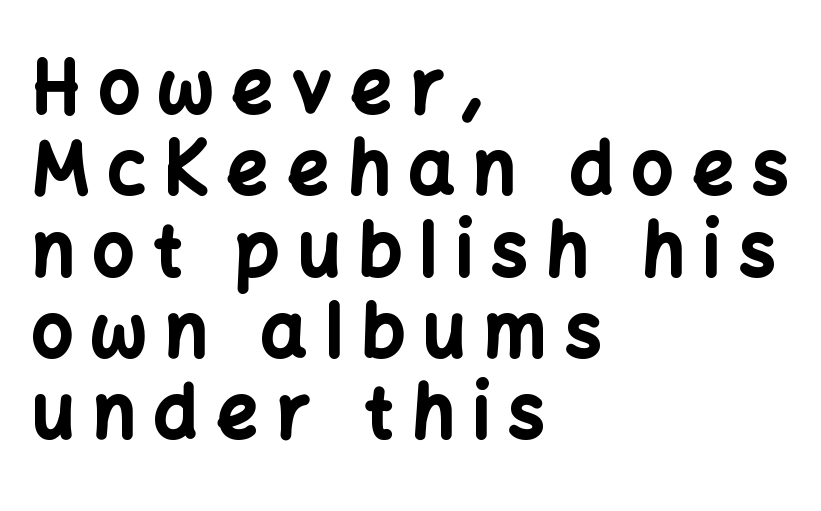
The image shows 72 px bold sans-serif type, upright; set left-aligned, tight line spacing (1.13x), unusually wide letter spacing (+0.26 em), not underlined; low stroke contrast and a medium x-height.
